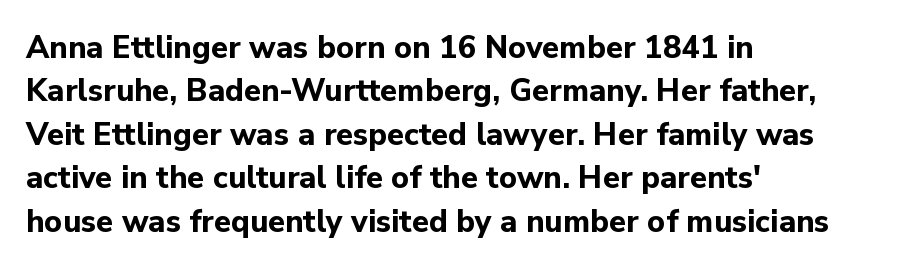
Underlining? Definitely not there. Short and long lines alike share a common starting point at left. Compared with typical paragraphs, the rows here are spaced about the same. This rendering leaves character spacing at its baseline value. Italic: no, the glyphs are upright roman.
